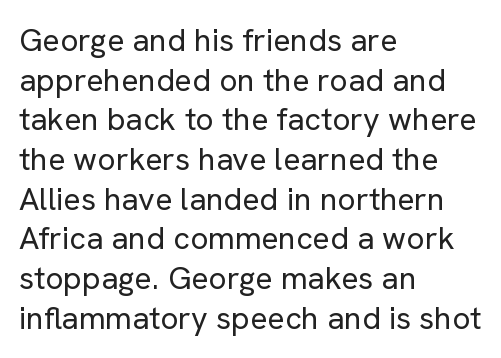
Q: Is the text bold? A: No.
Q: Is the text italic (slanted)? A: No, it is upright.
Q: Is the typeface a serif or a sans-serif typeface? A: Sans-serif.
Q: Is the text underlined? A: No.
Q: How is the paragraph aligned? A: Left-aligned.
Q: Is the spacing between letters normal or unusually wide? A: Normal.
Q: Width (condensed, normal, or wide)? A: Normal.
Q: Stroke contrast? A: Low.
Q: x-height? A: Medium.
Q: Monospaced? A: No.
